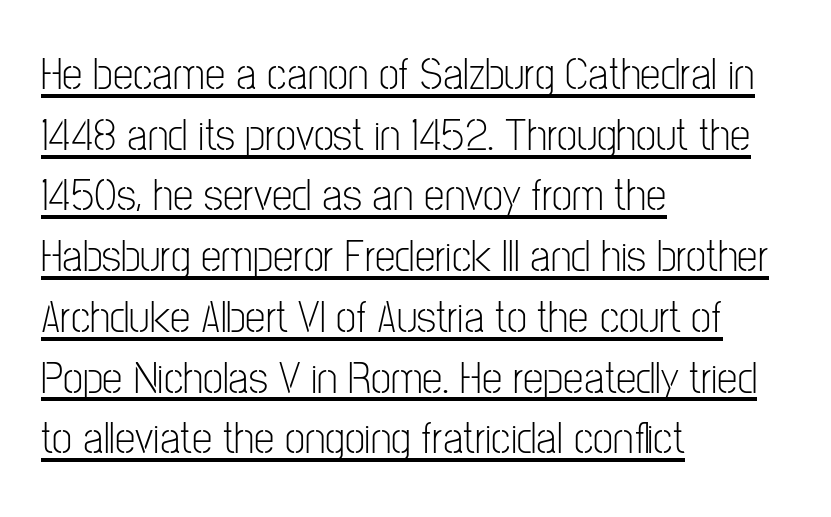
The image shows 46 px light, condensed sans-serif type, upright; set left-aligned, normal line spacing (1.32x), normal letter spacing, underlined; low stroke contrast and a medium x-height.
